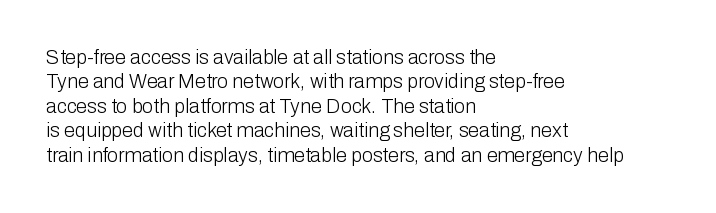
Q: Is the text bold? A: No.
Q: Is the text italic (slanted)? A: No, it is upright.
Q: Is the text underlined? A: No.
Q: How is the paragraph aligned? A: Left-aligned.
Q: Is the spacing between letters normal or unusually wide? A: Normal.
